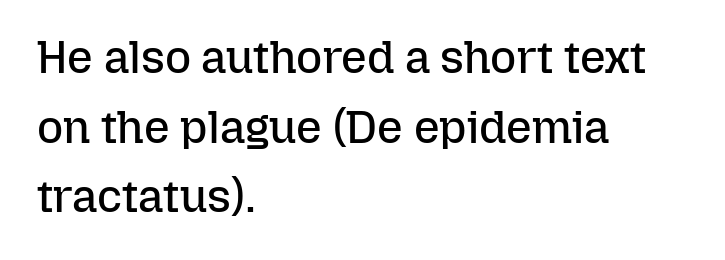
Q: Is the text bold? A: No.
Q: Is the text italic (slanted)? A: No, it is upright.
Q: Is the text underlined? A: No.
Q: How is the paragraph aligned? A: Left-aligned.
Q: Is the spacing between letters normal or unusually wide? A: Normal.
Q: Is the spacing between lines tight, normal or loose? A: Normal.
Q: Width (condensed, normal, or wide)? A: Normal.
Q: Stroke contrast? A: Low.
Q: x-height? A: Medium.
Q: Monospaced? A: No.
